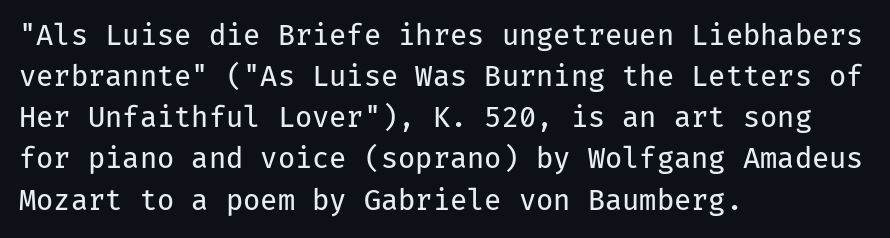
The passage shown is typed in a monospace face where columns stay perfectly aligned. Glyph-to-glyph distance matches everyday printed text. The space directly below the letters is spotless. Do the letters lean? They stand straight. A student would call this left alignment; a typographer would say flush left, rag right.
